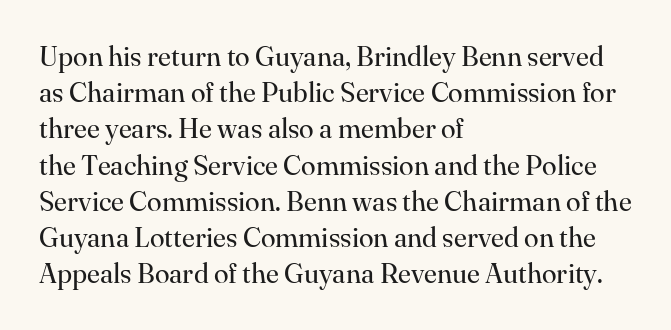
The strokes carry an ordinary text weight at most. Teacher's note: observe the even left margin — that is flush-left alignment. The lines sit at an ordinary, default distance from one another. Does extra space separate the letters? No, they use regular spacing. Posture: vertical. The specimen omits any rule beneath the text block's lines.
